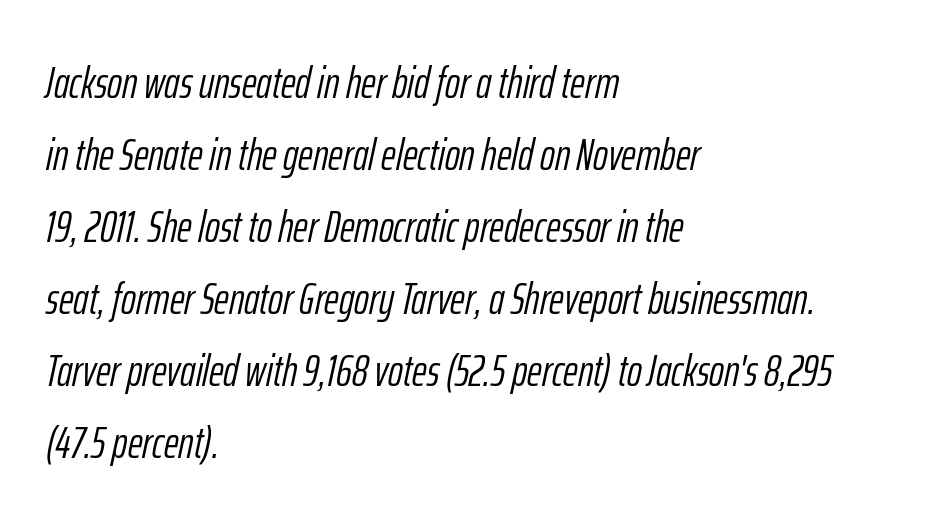
{"italic": "yes", "lean": "right", "slant_degrees": 12, "bold": "no", "weight": "light", "width": "condensed", "stroke_contrast": "low", "x_height": "medium", "monospaced": "no", "underline": "no", "align": "left", "line_spacing": "normal", "line_spacing_ratio": 1.6, "letter_spacing": "normal", "letter_spacing_em": 0.0, "glyph_px": 45}
